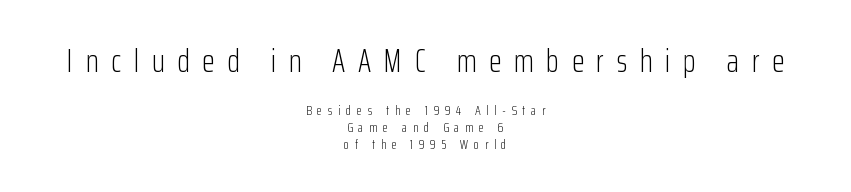
{"serif": "no", "italic": "no", "bold": "no", "weight": "light", "width": "condensed", "stroke_contrast": "low", "x_height": "medium", "monospaced": "no", "underline": "no", "align": "center", "line_spacing_ratio": 1.21, "letter_spacing": "wide", "letter_spacing_em": 0.4, "larger_block": "first", "size_ratio": 2.29, "glyph_px": 32}
